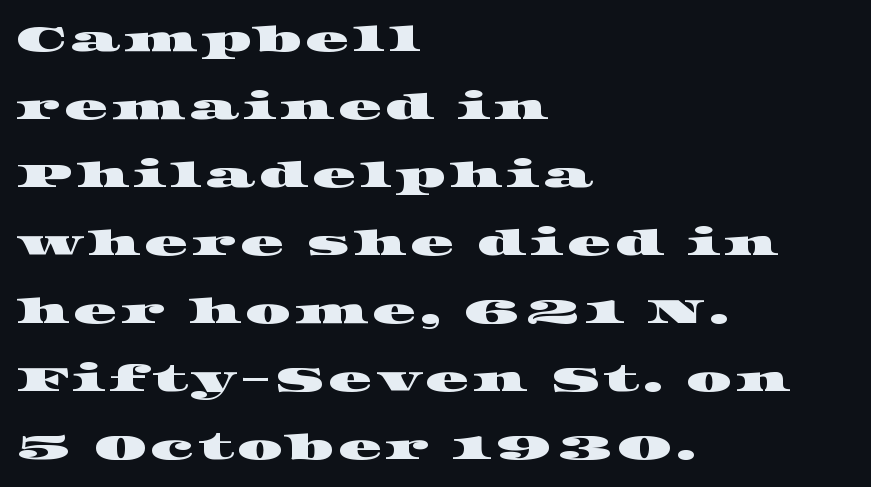
Clear beneath every line of the passage. A typesetter would call this proportional, since set widths differ per character. Each letter's strokes conclude with small projecting serifs. Leftover space on each line is placed entirely after the last word.
